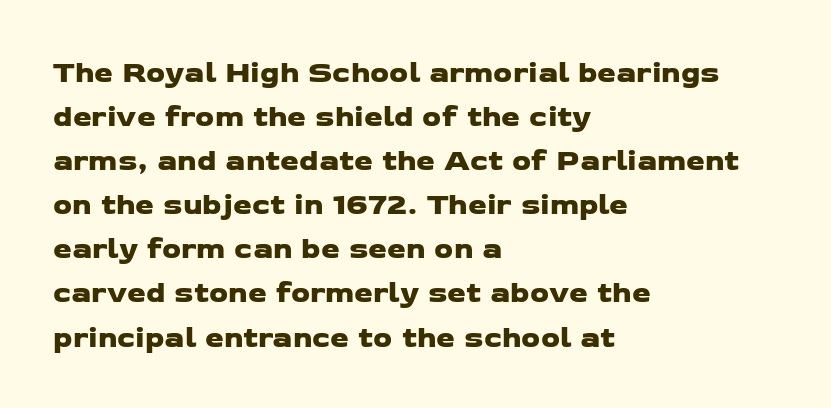
The image shows 30 px wide sans-serif type; set left-aligned, normal line spacing (1.47x), normal letter spacing, not underlined; low stroke contrast and a medium x-height.
